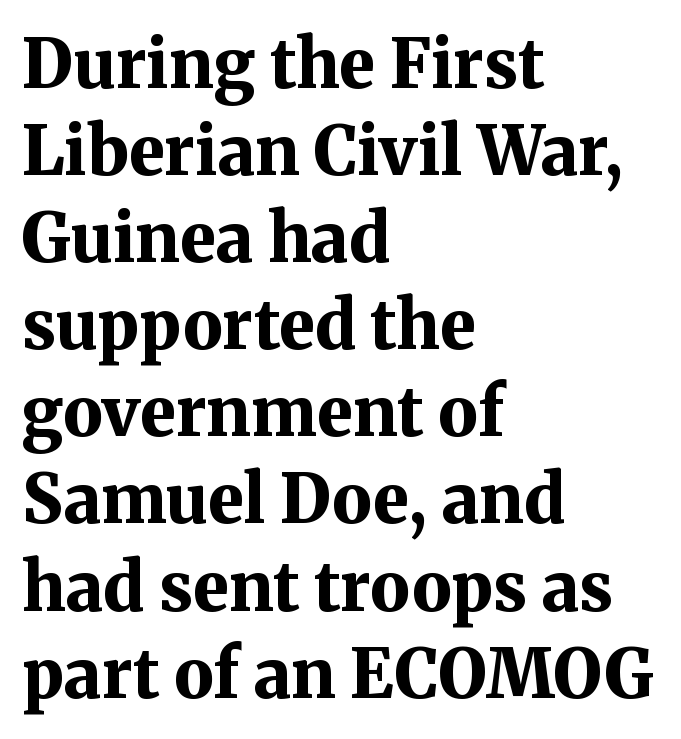
{"serif": "yes", "italic": "no", "bold": "yes", "weight": "bold", "width": "normal", "stroke_contrast": "medium", "x_height": "medium", "monospaced": "no", "underline": "no", "align": "left", "line_spacing": "normal", "line_spacing_ratio": 1.3, "letter_spacing": "normal", "letter_spacing_em": 0.0, "glyph_px": 67}
